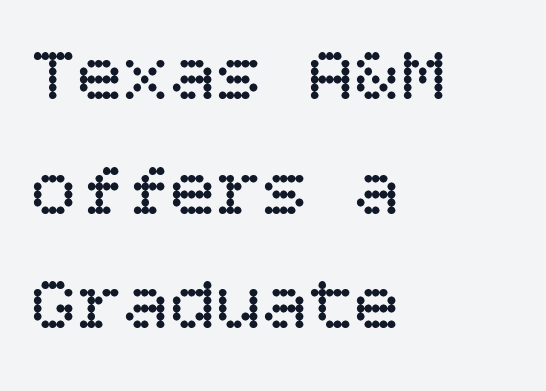
Q: Is the text bold? A: No.
Q: Is the text italic (slanted)? A: No, it is upright.
Q: Is the text underlined? A: No.
Q: How is the paragraph aligned? A: Left-aligned.
Q: Is the spacing between letters normal or unusually wide? A: Normal.
Q: Is the spacing between lines tight, normal or loose? A: Normal.
Q: Width (condensed, normal, or wide)? A: Normal.
Q: Stroke contrast? A: Low.
Q: x-height? A: Large.
